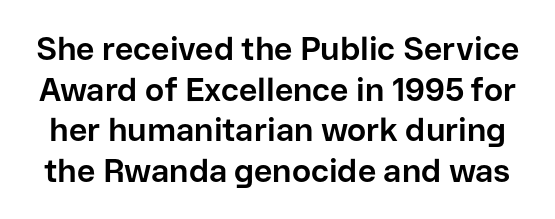
Q: Is the text bold? A: Yes.
Q: Is the text italic (slanted)? A: No, it is upright.
Q: Is the typeface a serif or a sans-serif typeface? A: Sans-serif.
Q: Is the text underlined? A: No.
Q: Is the spacing between letters normal or unusually wide? A: Normal.
Q: Is the spacing between lines tight, normal or loose? A: Normal.
Q: Width (condensed, normal, or wide)? A: Normal.
Q: Stroke contrast? A: Low.
Q: x-height? A: Medium.
Q: Monospaced? A: No.
